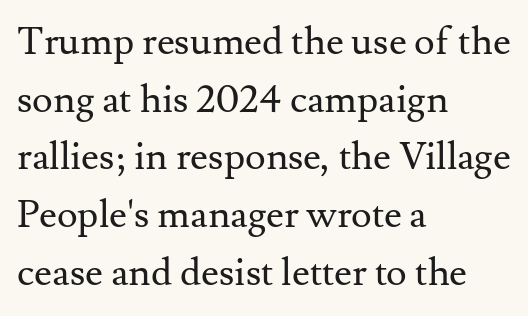
{"serif": "yes", "italic": "no", "bold": "no", "weight": "regular", "width": "normal", "stroke_contrast": "medium", "x_height": "small", "monospaced": "no", "underline": "no", "align": "left", "line_spacing": "normal", "line_spacing_ratio": 1.48, "letter_spacing": "normal", "letter_spacing_em": 0.0, "glyph_px": 39}
